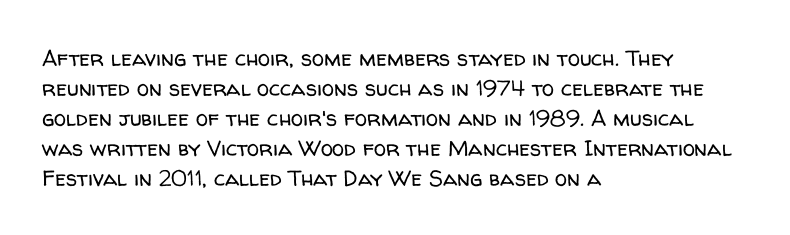
The image shows 22 px text type, upright; set left-aligned, normal line spacing (1.36x), normal letter spacing, not underlined.
